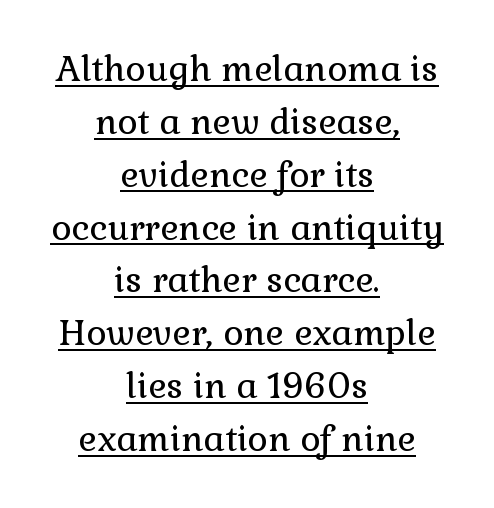
{"serif": "yes", "italic": "no", "bold": "no", "weight": "regular", "width": "normal", "stroke_contrast": "low", "x_height": "medium", "monospaced": "no", "underline": "yes", "align": "center", "line_spacing": "normal", "line_spacing_ratio": 1.51, "letter_spacing": "normal", "letter_spacing_em": 0.0, "glyph_px": 35}
